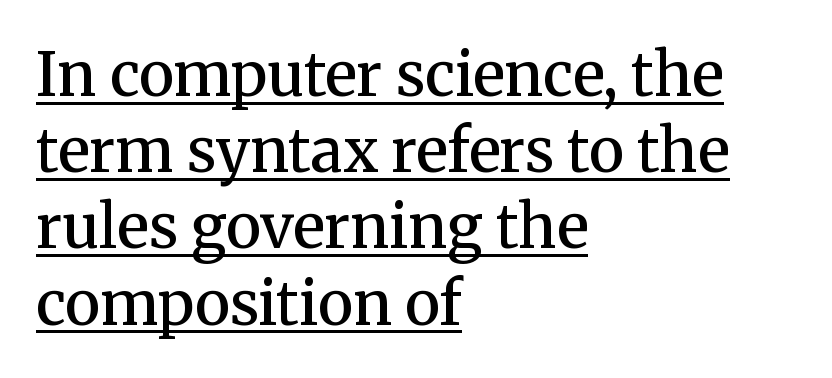
{"serif": "yes", "italic": "no", "bold": "semi", "weight": "semibold", "width": "normal", "stroke_contrast": "medium", "x_height": "medium", "monospaced": "no", "underline": "yes", "align": "left", "line_spacing": "normal", "line_spacing_ratio": 1.27, "letter_spacing": "normal", "letter_spacing_em": 0.0, "glyph_px": 60}
